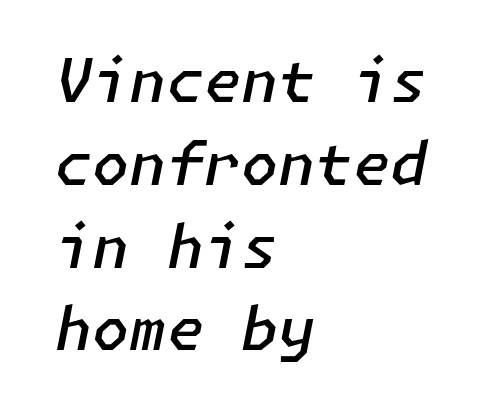
The image shows 60 px semibold type, italic (leaning right); set left-aligned, normal line spacing (1.38x), normal letter spacing, not underlined; low stroke contrast and a medium x-height.
